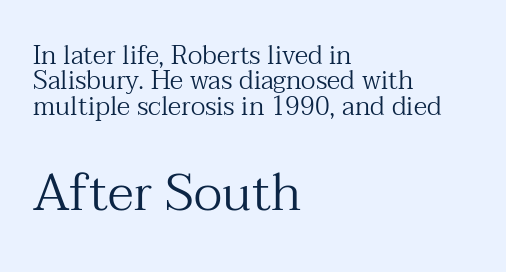
The block of text is dense from top to bottom, with scant space between rows. No italicization has been applied; the sample stays upright. The space directly below the letters is spotless. On a weight scale, this lands at 450 or below. Serifs: yes, visible at the terminals of the letterforms. The face used here is proportionally spaced, like ordinary book or web type.
